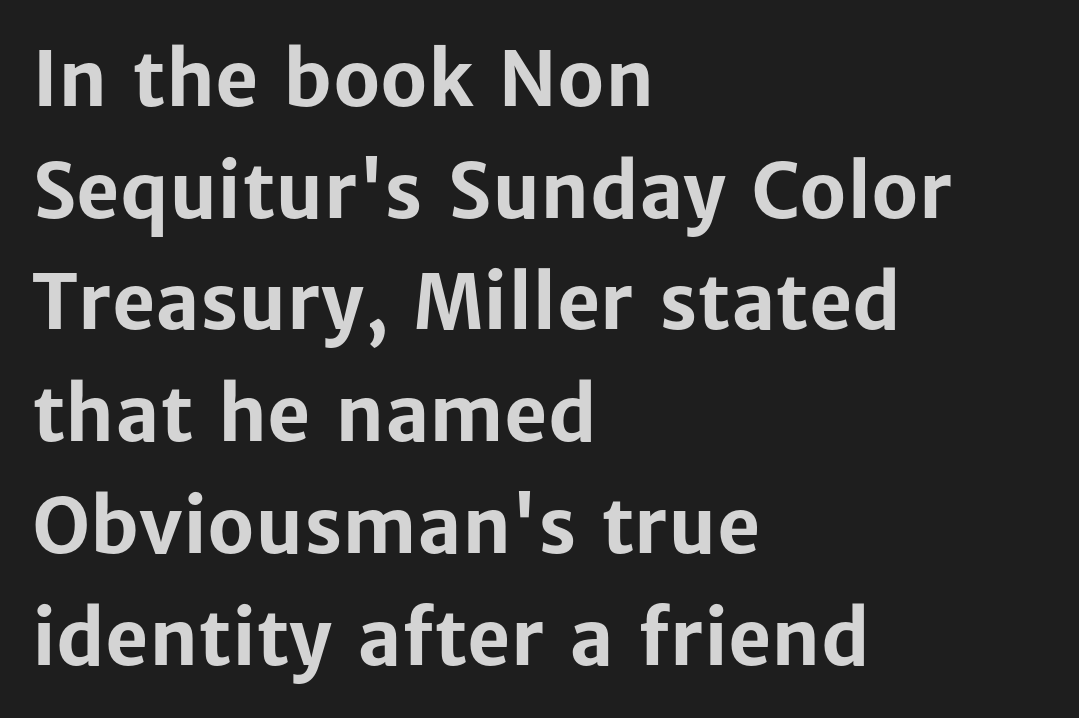
This is sans-serif lettering, the kind often seen on screens and signage. The ragged edge is on the right, which tells us the setting is flush left. Note the varied advance widths — an 'i' is clearly narrower than an 'm'. The type sits square on the baseline with zero lean.
